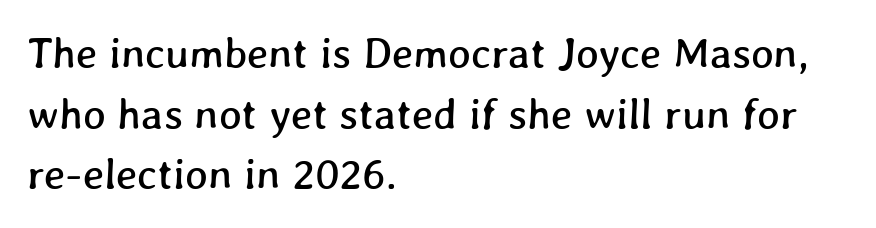
The image shows 43 px text type; set left-aligned, normal line spacing (1.41x), normal letter spacing, not underlined; low stroke contrast and a medium x-height.
